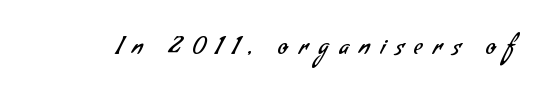
{"bold": "no", "underline": "no", "letter_spacing": "wide", "letter_spacing_em": 0.46, "glyph_px": 23}
